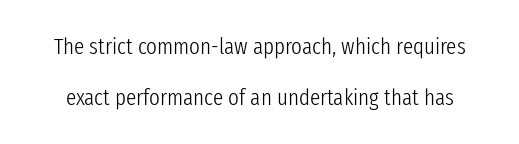
Q: Is the text bold? A: No.
Q: Is the text italic (slanted)? A: No, it is upright.
Q: Is the text underlined? A: No.
Q: Is the spacing between letters normal or unusually wide? A: Normal.
Q: Is the spacing between lines tight, normal or loose? A: Loose.
